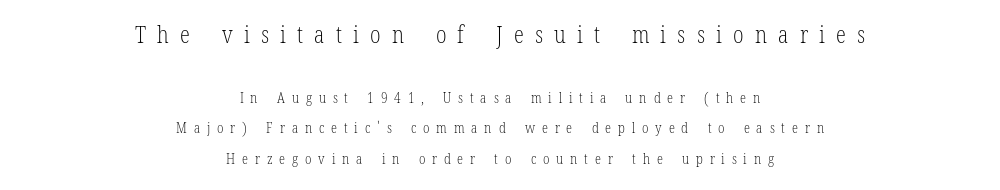
Plain, unruled lines of type. Notice how the passage keeps no hard edge, just a central spine. The rendering shrinks the type as you move from the upper chunk to the lower. What's the leading like? Stretched, with rows far apart. Loose tracking; the words dissolve into strings of separated letters.
